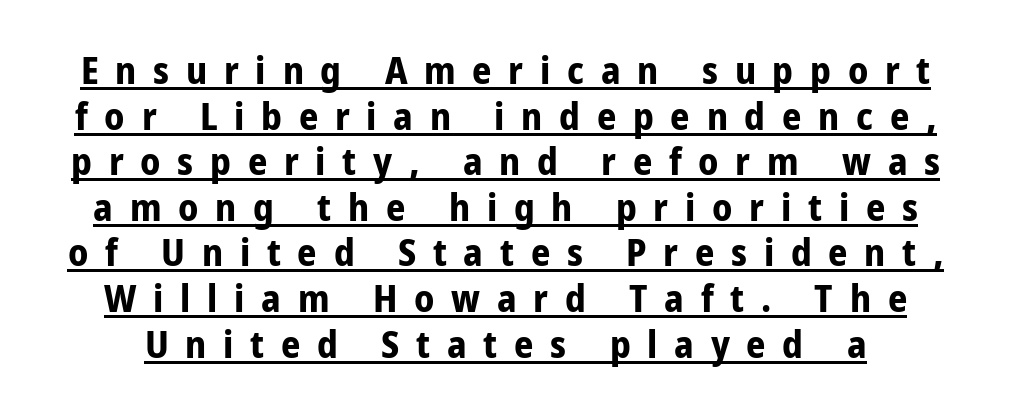
{"serif": "no", "italic": "no", "bold": "yes", "weight": "bold", "width": "condensed", "stroke_contrast": "low", "x_height": "medium", "monospaced": "no", "underline": "yes", "line_spacing_ratio": 1.2, "letter_spacing": "wide", "letter_spacing_em": 0.44, "glyph_px": 38}
